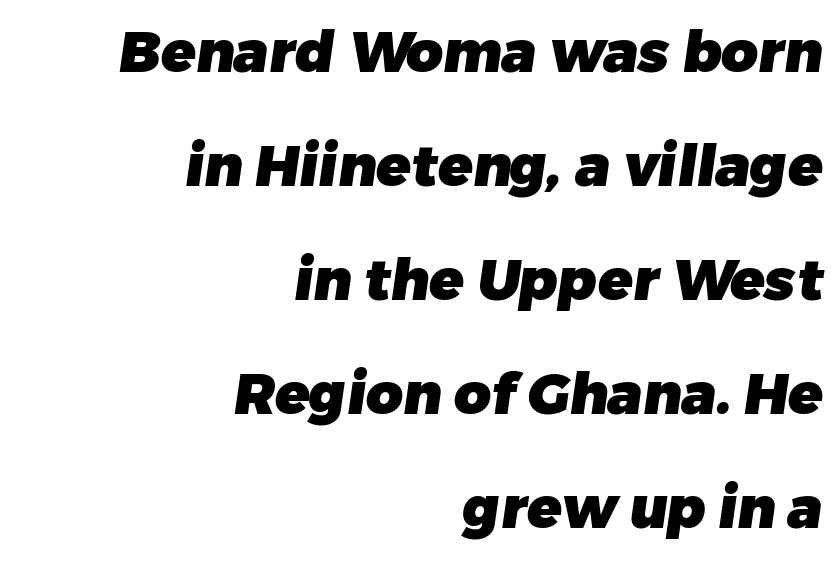
{"serif": "no", "bold": "yes", "weight": "heavy", "width": "normal", "stroke_contrast": "low", "x_height": "medium", "monospaced": "no", "underline": "no", "align": "right", "line_spacing": "loose", "line_spacing_ratio": 2.0, "letter_spacing": "normal", "letter_spacing_em": 0.0, "glyph_px": 57}
